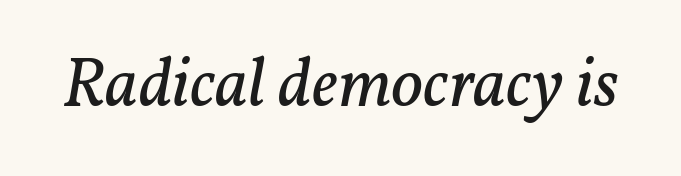
The image shows 70 px regular-weight serif type, italic (leaning right); set normal letter spacing, not underlined; low stroke contrast and a medium x-height.
